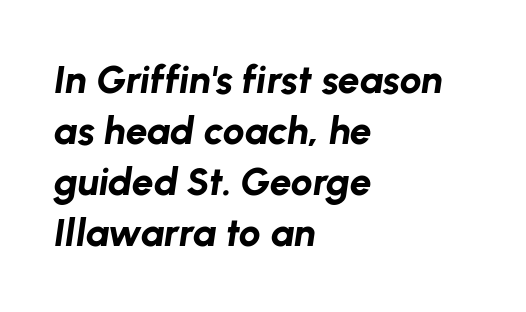
The image shows 39 px bold type, italic (leaning right); set left-aligned, normal line spacing (1.31x), normal letter spacing, not underlined; low stroke contrast and a medium x-height.
